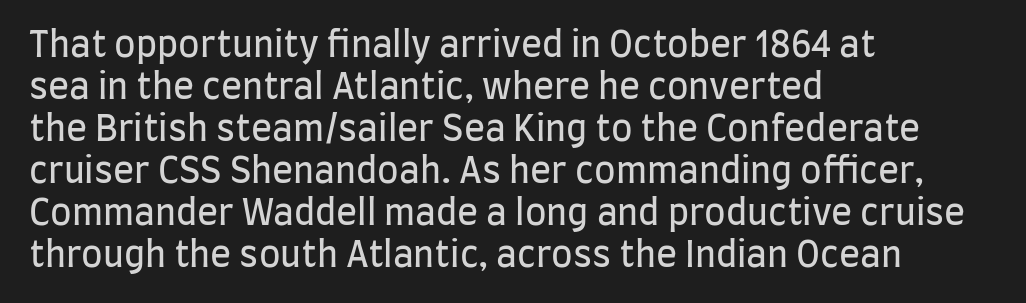
Upright lettering throughout. Stroke terminals: plain, sans-serif. The passage shown is typed in a proportional face where columns would drift. Spacing between characters is what you'd get straight out of the box. Caption: multi-line text, flush left, ragged right.
